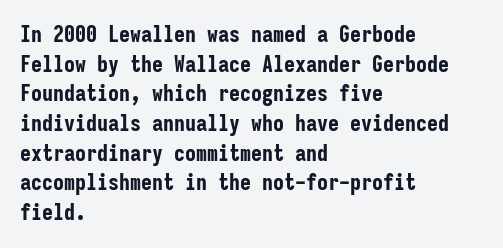
{"italic": "no", "bold": "yes", "underline": "no", "align": "left", "line_spacing": "normal", "line_spacing_ratio": 1.35, "letter_spacing": "normal", "letter_spacing_em": 0.0, "glyph_px": 22}
